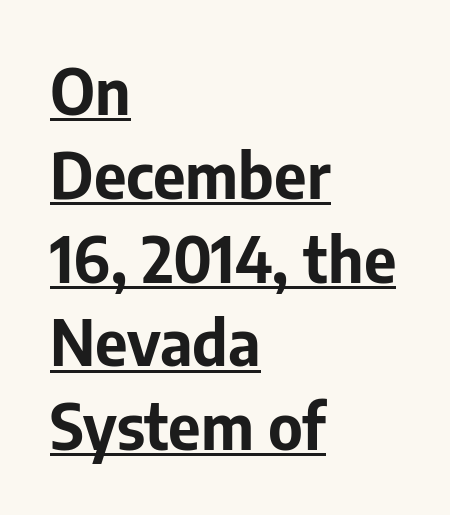
The image shows 63 px bold sans-serif type, upright; set left-aligned, normal line spacing (1.33x), normal letter spacing, underlined; low stroke contrast and a medium x-height.
